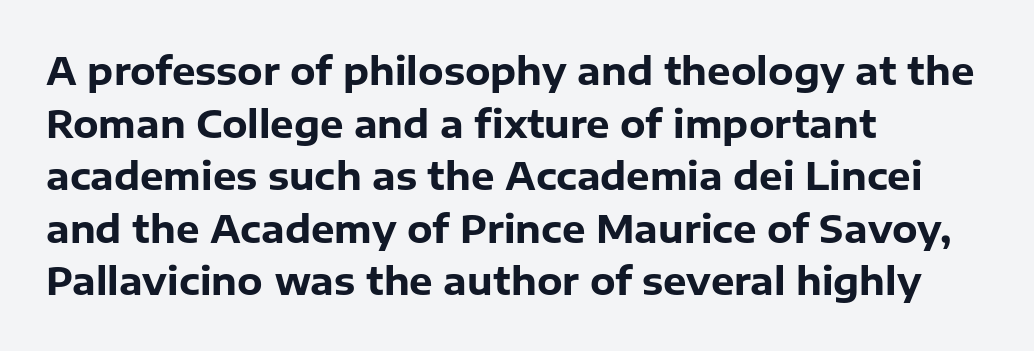
{"serif": "no", "italic": "no", "bold": "yes", "weight": "heavy", "width": "normal", "stroke_contrast": "low", "x_height": "medium", "monospaced": "no", "underline": "no", "align": "left", "line_spacing": "normal", "line_spacing_ratio": 1.42, "letter_spacing": "normal", "letter_spacing_em": 0.0, "glyph_px": 37}
